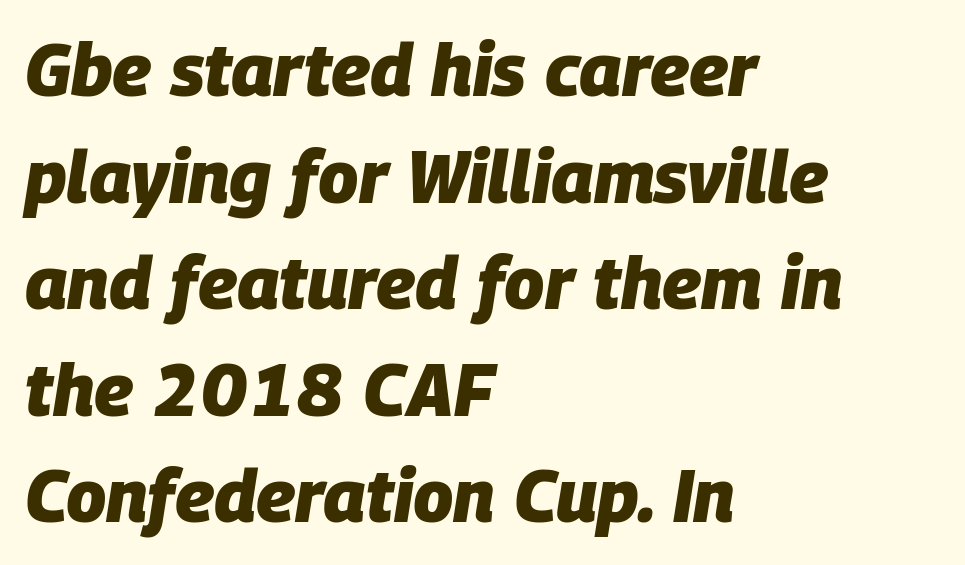
Q: Is the text bold? A: Yes.
Q: Is the text italic (slanted)? A: Yes, it leans right by about 9 degrees.
Q: Is the text underlined? A: No.
Q: How is the paragraph aligned? A: Left-aligned.
Q: Is the spacing between letters normal or unusually wide? A: Normal.
Q: Is the spacing between lines tight, normal or loose? A: Normal.
Q: Width (condensed, normal, or wide)? A: Normal.
Q: Stroke contrast? A: Low.
Q: x-height? A: Large.
Q: Monospaced? A: No.
